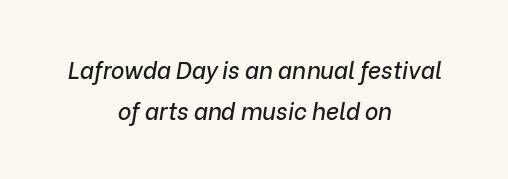
Check the space under the baseline: it is left empty. Caption: multi-line text, centered on the measure. The type is set solid horizontally, with unmodified tracking. Is the type slanted? Yes — the strokes lean at a clear angle.
